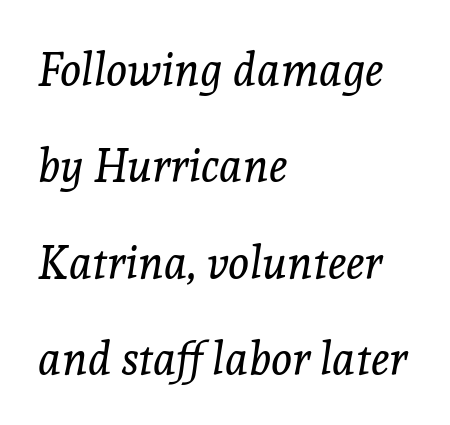
An italicized treatment has been applied to the whole sample. The passage shown is typeset with a serif family. Spacing verdict: proportional, widths tailored to each character. Horizontally, the lines are justified to the leading edge only. The line texture is even and compact thanks to regular tracking. The space between consecutive lines is lavish.
